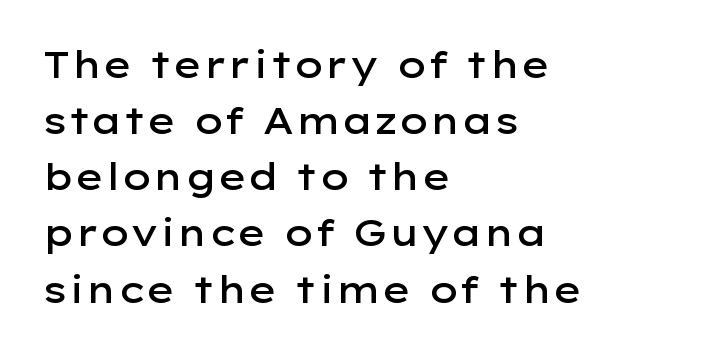
{"serif": "no", "italic": "no", "bold": "semi", "weight": "semibold", "width": "wide", "stroke_contrast": "low", "x_height": "medium", "monospaced": "no", "underline": "no", "align": "left", "line_spacing": "normal", "line_spacing_ratio": 1.56, "letter_spacing": "normal", "letter_spacing_em": 0.0, "glyph_px": 36}
